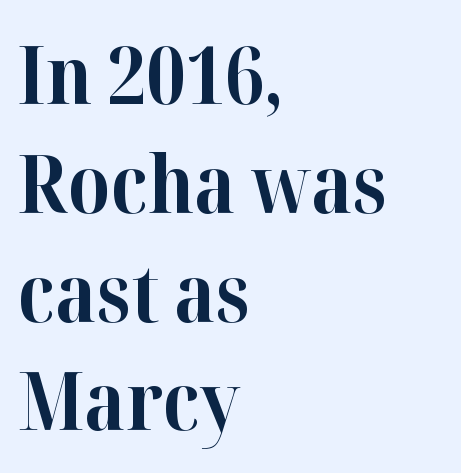
Anything drawn beneath the words? Only blank space. The line-height multiplier appears to be the usual default. The passage shown is typeset with a serif family. Left-aligned paragraph, ragged on the right. Here the glyphs are tracked normally, forming tight word shapes. The lettering stays uniformly vertical, giving the passage a roman look.
